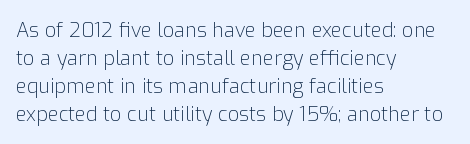
{"italic": "no", "bold": "no", "underline": "no", "align": "left", "line_spacing": "normal", "line_spacing_ratio": 1.4, "letter_spacing": "normal", "letter_spacing_em": 0.0, "glyph_px": 20}
